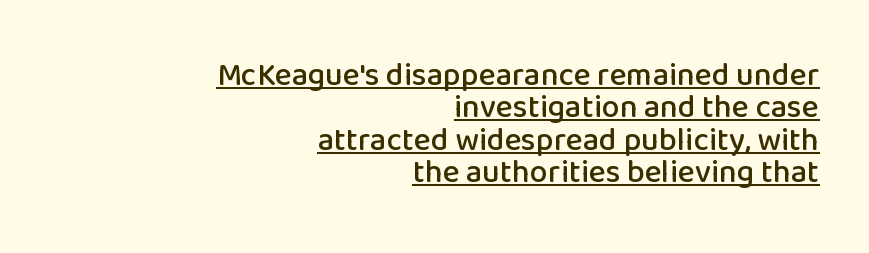
Is the block centered? No — it sits flush against the right margin. Here the glyphs are tracked normally, forming tight word shapes. A sans-serif font was chosen for this passage. Italic: no, the glyphs are upright roman. What's the leading like? Squeezed, with rows nearly overlapping. The rendering uses natural spacing where letterforms have individual widths.
